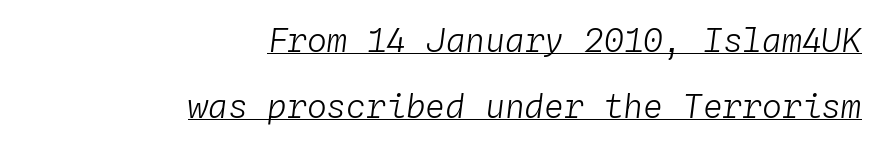
The image shows 33 px light type, italic (leaning right), monospaced; set right-aligned, loose line spacing (1.99x), normal letter spacing, underlined; low stroke contrast and a medium x-height.
